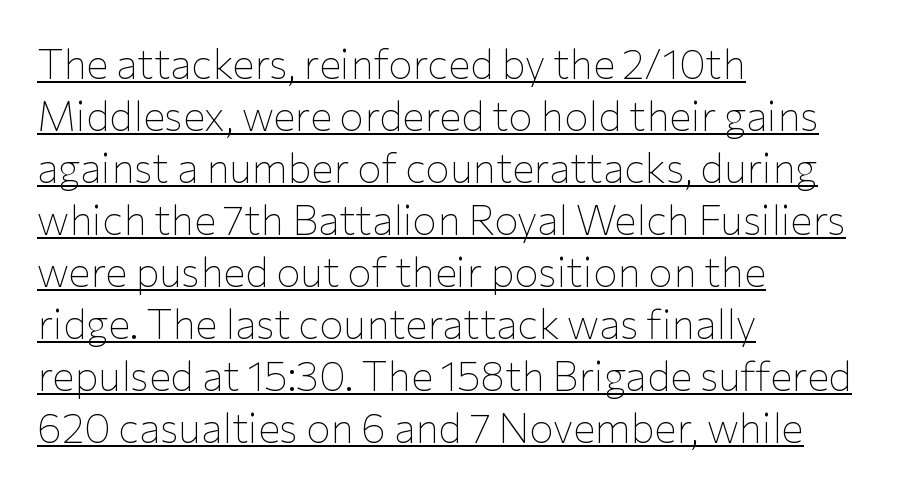
{"serif": "no", "italic": "no", "bold": "no", "weight": "thin", "width": "normal", "stroke_contrast": "low", "x_height": "medium", "monospaced": "no", "underline": "yes", "align": "left", "line_spacing": "normal", "line_spacing_ratio": 1.27, "letter_spacing": "normal", "letter_spacing_em": 0.0, "glyph_px": 41}
